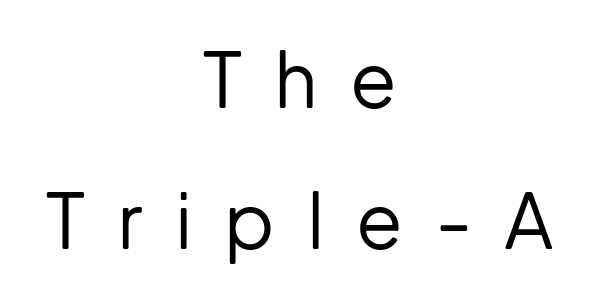
The image shows 76 px regular-weight sans-serif type, upright; set centered, line spacing 1.85x, unusually wide letter spacing (+0.42 em), not underlined; low stroke contrast and a medium x-height.
